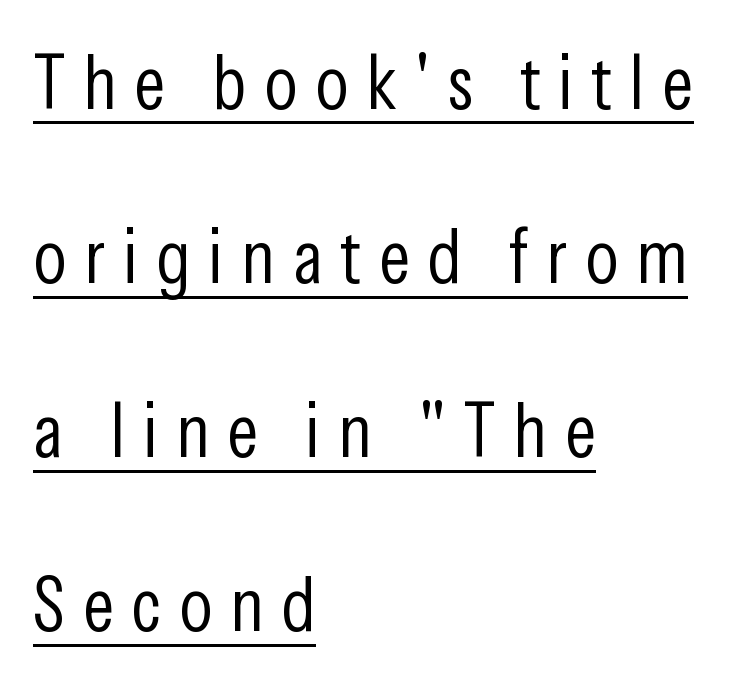
Q: Is the text bold? A: No.
Q: Is the text italic (slanted)? A: No, it is upright.
Q: Is the typeface a serif or a sans-serif typeface? A: Sans-serif.
Q: Is the text underlined? A: Yes.
Q: How is the paragraph aligned? A: Left-aligned.
Q: Is the spacing between letters normal or unusually wide? A: Unusually wide.
Q: Is the spacing between lines tight, normal or loose? A: Loose.
Q: Width (condensed, normal, or wide)? A: Condensed.
Q: Stroke contrast? A: Low.
Q: x-height? A: Medium.
Q: Monospaced? A: No.
